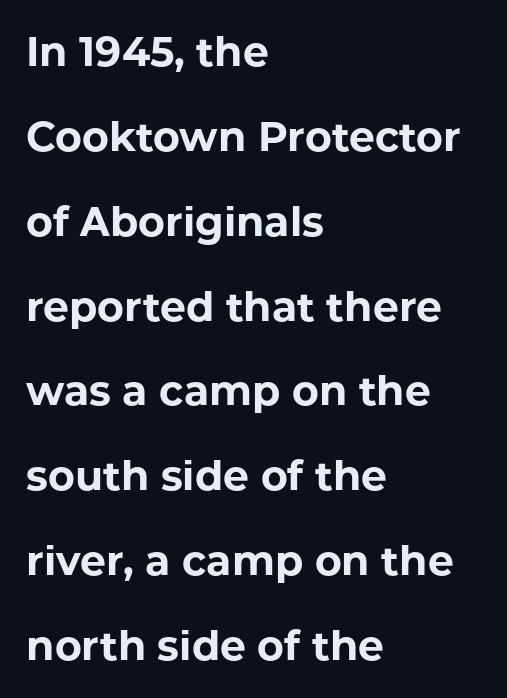
The rag falls on the right side of this text block. Think of a printed novel: that variable character pitch is what you see here. Words float on clear page, feet unadorned. The font's upright variant was chosen for this text.
